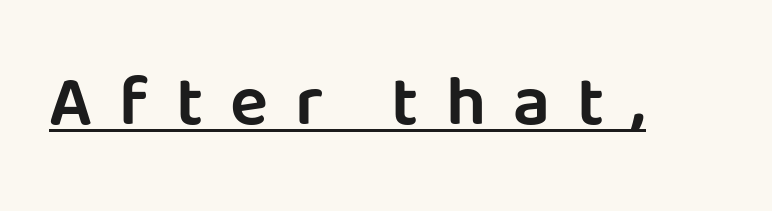
Q: Is the text italic (slanted)? A: No, it is upright.
Q: Is the typeface a serif or a sans-serif typeface? A: Sans-serif.
Q: Is the text underlined? A: Yes.
Q: Is the spacing between letters normal or unusually wide? A: Unusually wide.
Q: Width (condensed, normal, or wide)? A: Normal.
Q: Stroke contrast? A: Low.
Q: x-height? A: Large.
Q: Monospaced? A: No.
